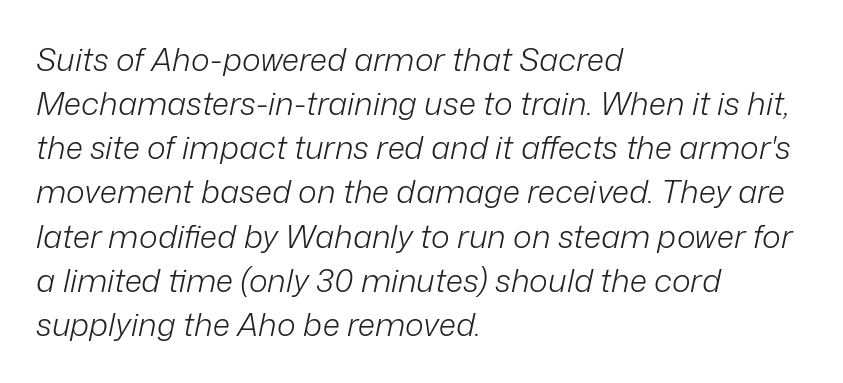
The image shows 32 px light type, italic (leaning right); set left-aligned, normal line spacing (1.38x), normal letter spacing, not underlined; low stroke contrast and a medium x-height.
